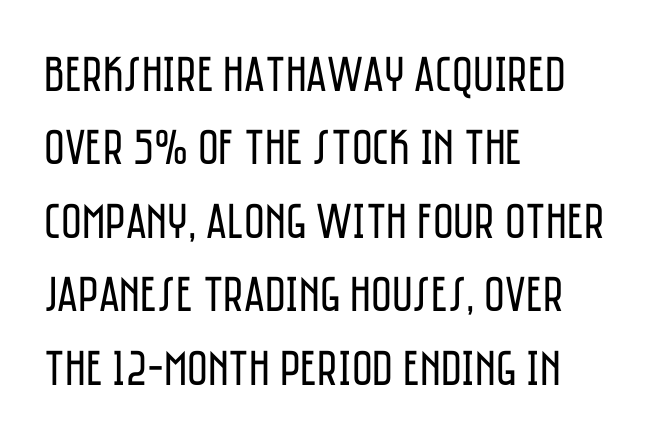
The paragraph shown leans on its left margin. The space directly below the letters is spotless. The specimen reads as upright at a glance. Proportional: the letters do not fall into vertical columns. No extra ink here — the face is not bold. Reading down the column, the eye jumps a familiar distance to each next line.
